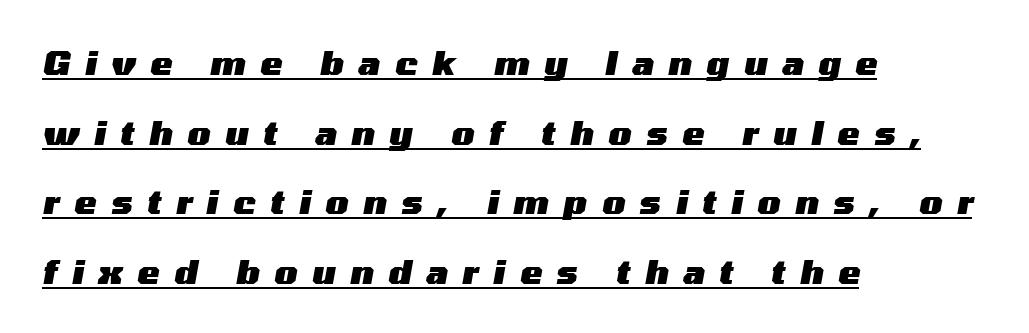
These lines are rendered in a variable-pitch font. Baseline-to-baseline distance is far greater than the letter height. Is the block centered? No — it sits flush against the left margin. Weight check: bold — yes, fully. Tall strokes in this sample are angled rather than plumb. Quick note: underline on.
